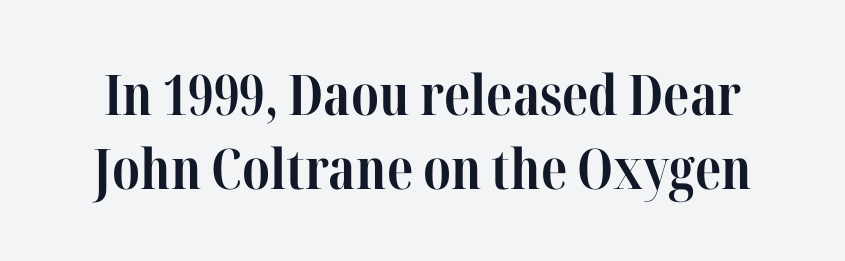
Look at the bottom of the vertical strokes: they flare into serifs here. The line-height multiplier appears to be the usual default. Tracking here is standard; glyphs follow each other at the usual distance. The space beneath each line is pristine and unruled.
